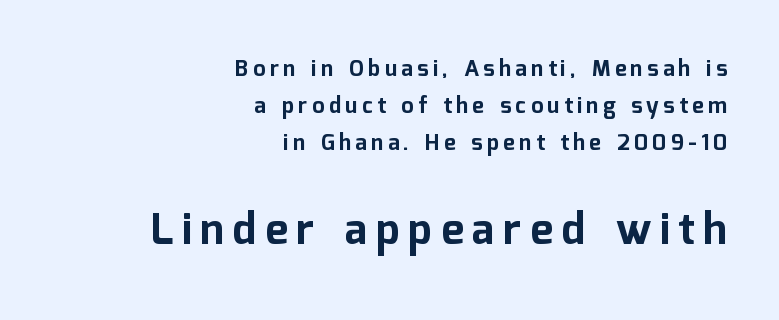
The compositor pushed each line to the right boundary. Character widths vary here, with narrow letters taking less room than wide ones. Tracking here is generous; glyphs stand well apart from one another. Strong, thick strokes mark this as bold type. The specimen omits any rule beneath the text block's lines. The emphasis by scale lands on block number two, below.
